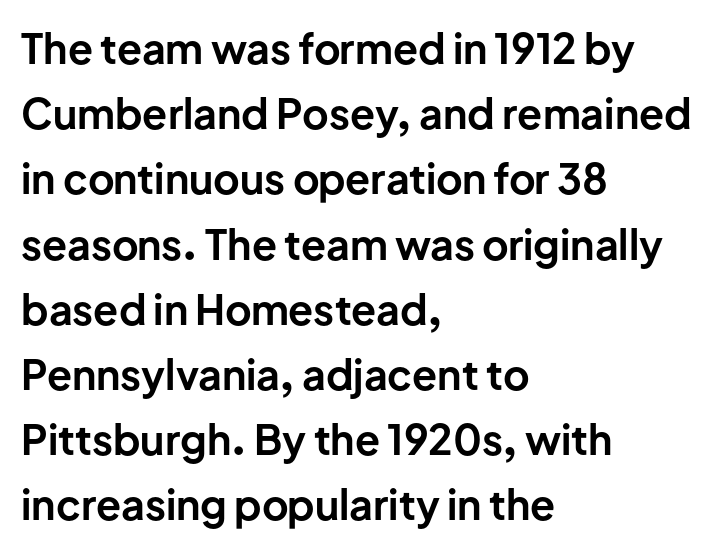
{"serif": "no", "italic": "no", "bold": "yes", "weight": "bold", "width": "normal", "stroke_contrast": "low", "x_height": "medium", "monospaced": "no", "underline": "no", "align": "left", "line_spacing": "normal", "line_spacing_ratio": 1.59, "letter_spacing": "normal", "letter_spacing_em": 0.0, "glyph_px": 41}
